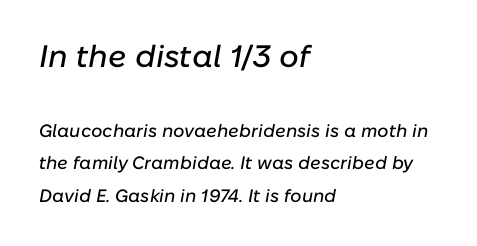
The image shows 31 px text type, italic (leaning right); set left-aligned, line spacing 1.81x, normal letter spacing, not underlined; the first (top) block is 1.72x larger; low stroke contrast and a medium x-height.
